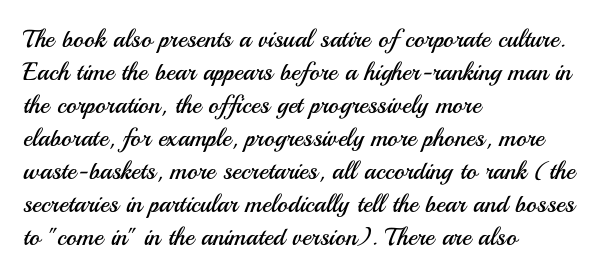
The image shows 25 px text type; set left-aligned, normal line spacing (1.32x), normal letter spacing, not underlined.
